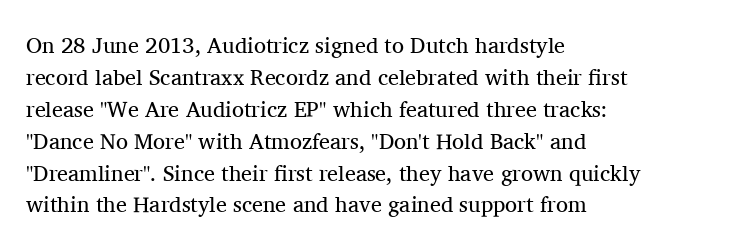
Q: Is the text bold? A: No.
Q: Is the text italic (slanted)? A: No, it is upright.
Q: Is the text underlined? A: No.
Q: How is the paragraph aligned? A: Left-aligned.
Q: Is the spacing between letters normal or unusually wide? A: Normal.
Q: Is the spacing between lines tight, normal or loose? A: Normal.
